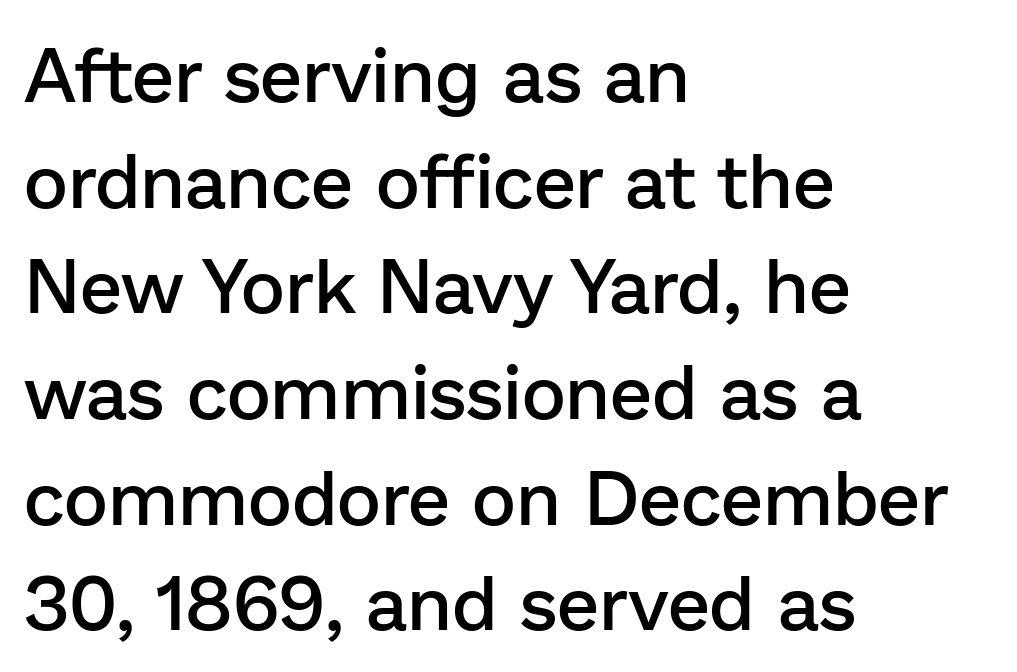
Q: Is the text bold? A: Semi-bold.
Q: Is the text italic (slanted)? A: No, it is upright.
Q: Is the typeface a serif or a sans-serif typeface? A: Sans-serif.
Q: Is the text underlined? A: No.
Q: How is the paragraph aligned? A: Left-aligned.
Q: Is the spacing between letters normal or unusually wide? A: Normal.
Q: Is the spacing between lines tight, normal or loose? A: Normal.
Q: Width (condensed, normal, or wide)? A: Normal.
Q: Stroke contrast? A: Low.
Q: x-height? A: Medium.
Q: Monospaced? A: No.
